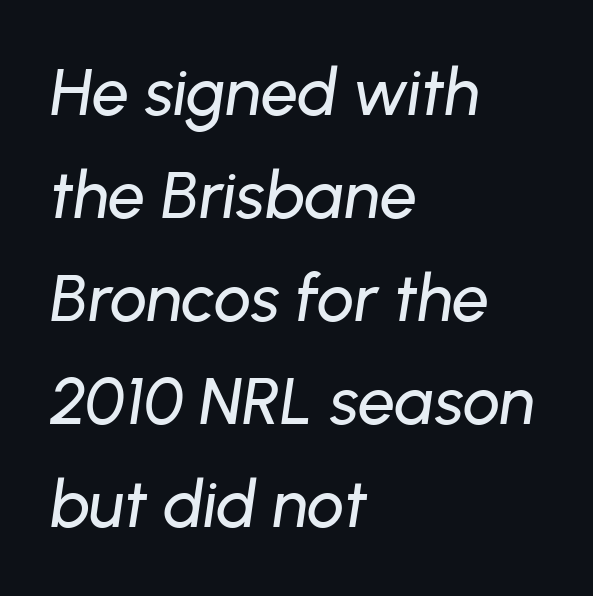
{"italic": "yes", "lean": "right", "slant_degrees": 8, "width": "normal", "stroke_contrast": "low", "x_height": "medium", "monospaced": "no", "underline": "no", "align": "left", "line_spacing": "normal", "line_spacing_ratio": 1.56, "letter_spacing": "normal", "letter_spacing_em": 0.0, "glyph_px": 66}
